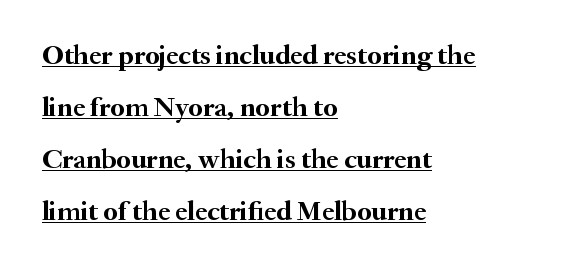
The line texture is even and compact thanks to regular tracking. Every word sits above its own underline. A serif font was chosen for this passage. You'd pick this weight for a headline — it's a proper bold.
